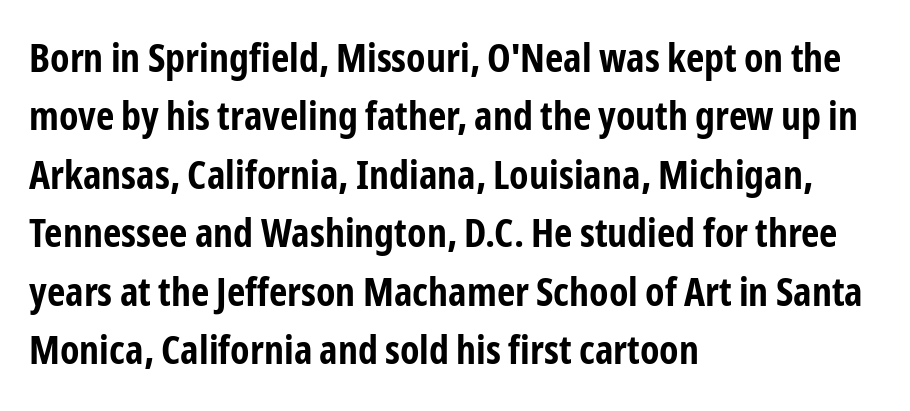
Students, observe: this is what conventionally led text looks like. The setting favours the left margin, as ordinary paragraphs usually do. The passage shown has conventional tracking throughout. Letterform terminals end flat and unadorned throughout the passage.
